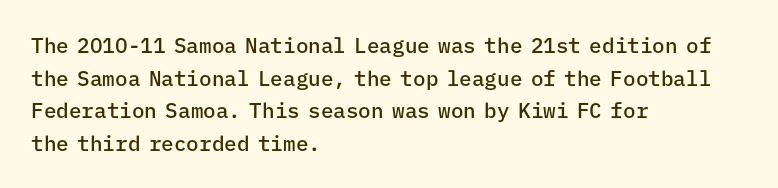
Q: Is the text bold? A: Semi-bold.
Q: Is the text italic (slanted)? A: No, it is upright.
Q: Is the text underlined? A: No.
Q: How is the paragraph aligned? A: Left-aligned.
Q: Is the spacing between letters normal or unusually wide? A: Normal.
Q: Is the spacing between lines tight, normal or loose? A: Normal.
